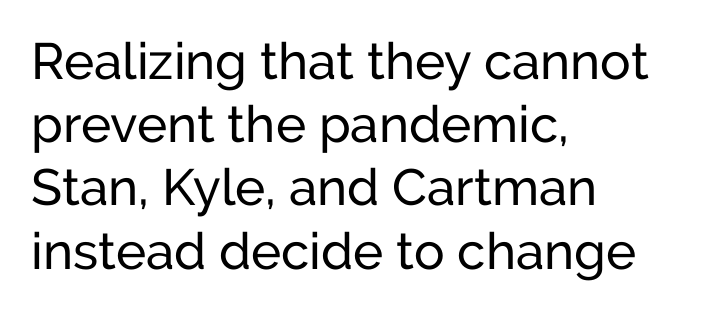
{"serif": "no", "italic": "no", "bold": "no", "weight": "regular", "width": "normal", "stroke_contrast": "low", "x_height": "medium", "monospaced": "no", "underline": "no", "align": "left", "line_spacing_ratio": 1.24, "letter_spacing": "normal", "letter_spacing_em": 0.0, "glyph_px": 51}
